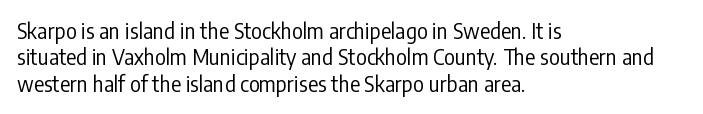
The image shows 21 px text type, upright; set left-aligned, normal line spacing (1.26x), normal letter spacing, not underlined.
